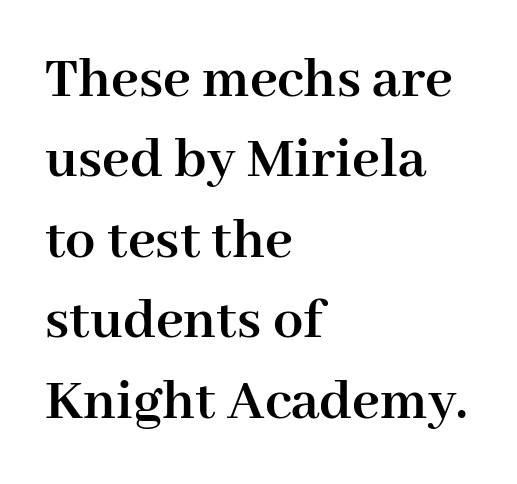
This rendering employs a face with finishing strokes, i.e., a serif. The passage shown is not underscored anywhere. The sample has been set heavy, in full bold. Rows of type keep a routine distance in the vertical direction. Each letter keeps its own natural width here, so spacing adapts to shape. No italicization has been applied; the sample stays upright.
